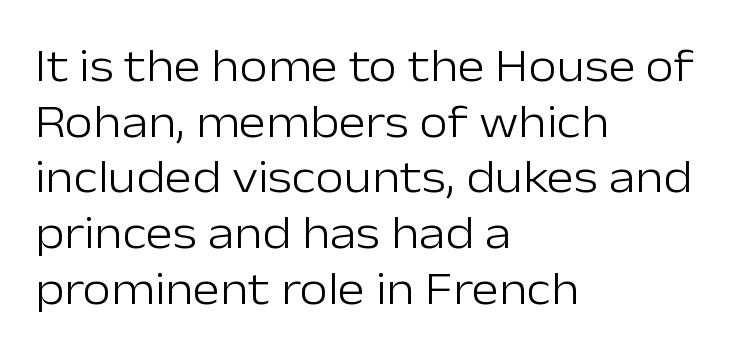
The image shows 46 px light sans-serif type, upright; set left-aligned, line spacing 1.21x, normal letter spacing, not underlined; low stroke contrast and a medium x-height.
